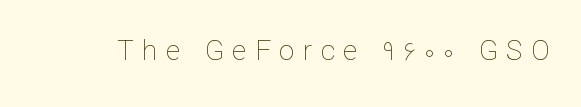
{"italic": "no", "bold": "no", "weight": "thin", "width": "normal", "stroke_contrast": "low", "x_height": "medium", "monospaced": "no", "underline": "no", "letter_spacing": "wide", "letter_spacing_em": 0.3, "glyph_px": 28}
